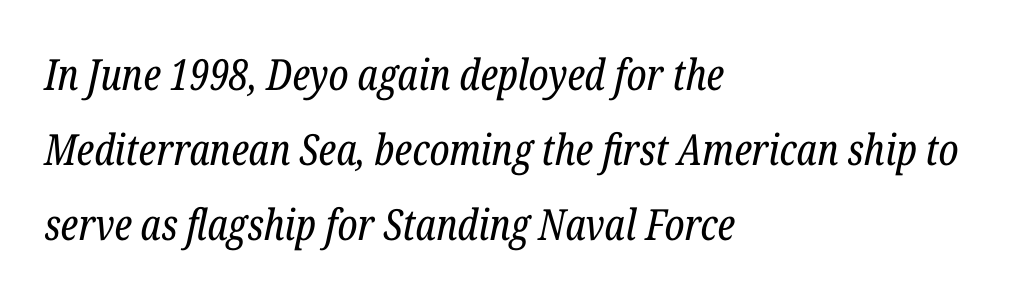
{"serif": "yes", "italic": "yes", "lean": "right", "slant_degrees": 12, "bold": "no", "weight": "regular", "width": "condensed", "stroke_contrast": "low", "x_height": "medium", "monospaced": "no", "underline": "no", "align": "left", "line_spacing_ratio": 1.75, "letter_spacing": "normal", "letter_spacing_em": 0.0, "glyph_px": 43}
